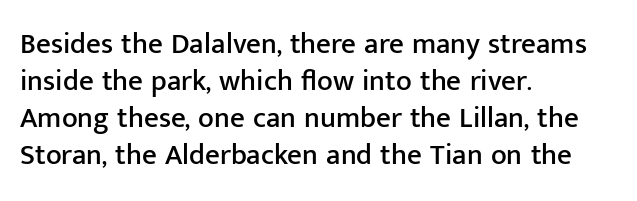
Has an underline been added? It has not. Is the letter spacing exaggerated? No — it looks like the ordinary default. Is this a fixed-width face? No — the glyphs have proportional, varying widths. It's the straight-up-and-down kind of type. Horizontally, the lines are justified to the leading edge only.
